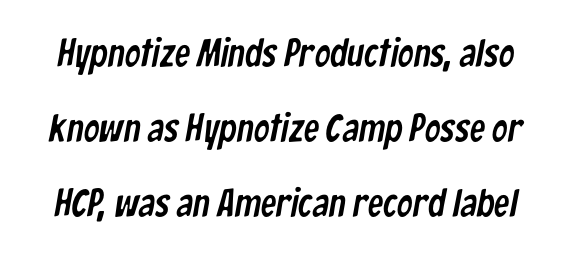
{"serif": "no", "width": "condensed", "stroke_contrast": "low", "x_height": "medium", "monospaced": "no", "underline": "no", "line_spacing": "loose", "line_spacing_ratio": 1.92, "letter_spacing": "normal", "letter_spacing_em": 0.0, "glyph_px": 39}
